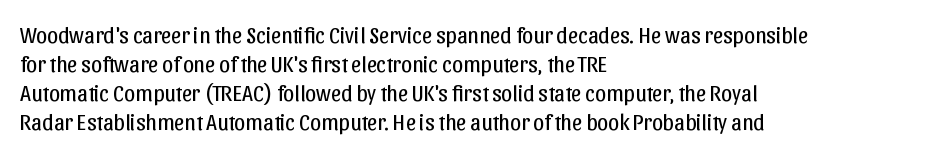
The image shows 22 px text type, upright; set left-aligned, normal line spacing (1.32x), normal letter spacing, not underlined.
